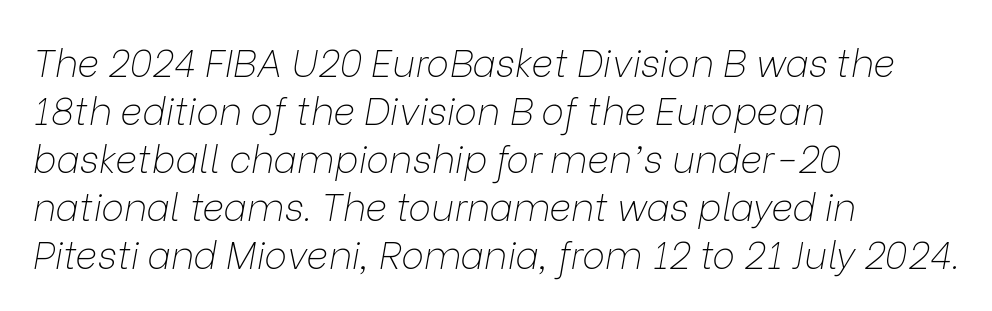
The image shows 38 px thin type, italic (leaning right); set left-aligned, normal line spacing (1.26x), normal letter spacing, not underlined; low stroke contrast and a medium x-height.
